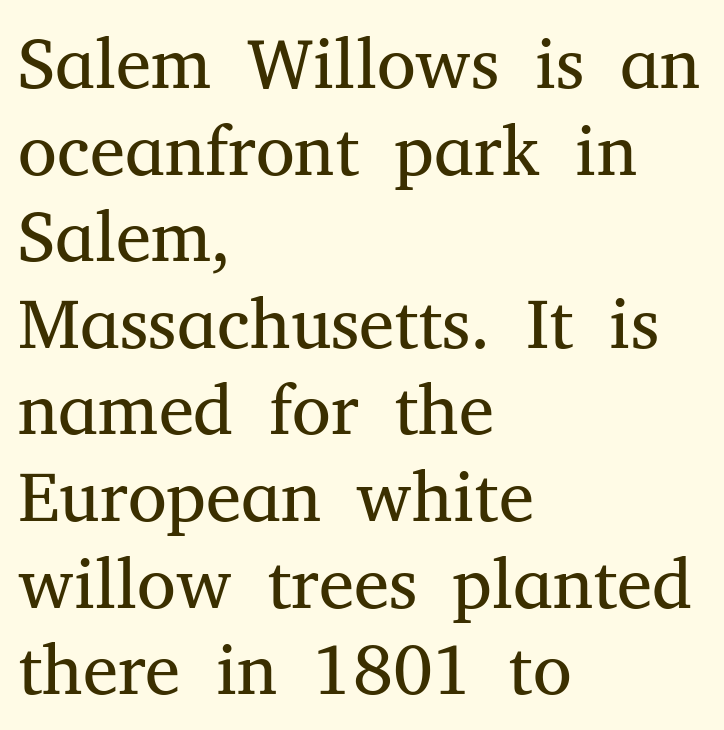
The image shows 71 px regular-weight serif type, upright; set left-aligned, line spacing 1.22x, normal letter spacing, not underlined; medium stroke contrast and a medium x-height.
